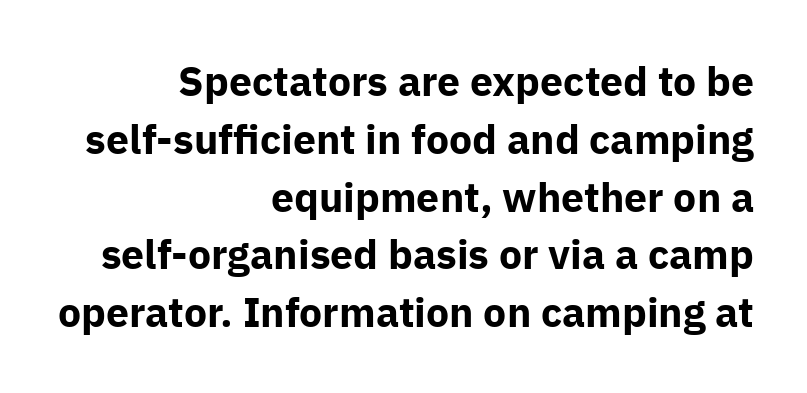
Q: Is the text bold? A: Yes.
Q: Is the text italic (slanted)? A: No, it is upright.
Q: Is the typeface a serif or a sans-serif typeface? A: Sans-serif.
Q: Is the text underlined? A: No.
Q: How is the paragraph aligned? A: Right-aligned.
Q: Is the spacing between letters normal or unusually wide? A: Normal.
Q: Is the spacing between lines tight, normal or loose? A: Normal.
Q: Width (condensed, normal, or wide)? A: Normal.
Q: Stroke contrast? A: Low.
Q: x-height? A: Medium.
Q: Monospaced? A: No.
